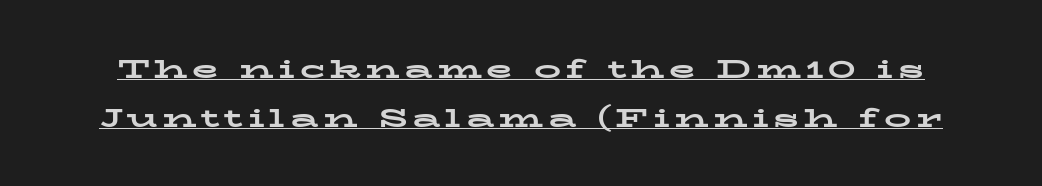
Q: Is the text bold? A: Yes.
Q: Is the text italic (slanted)? A: No, it is upright.
Q: Is the text underlined? A: Yes.
